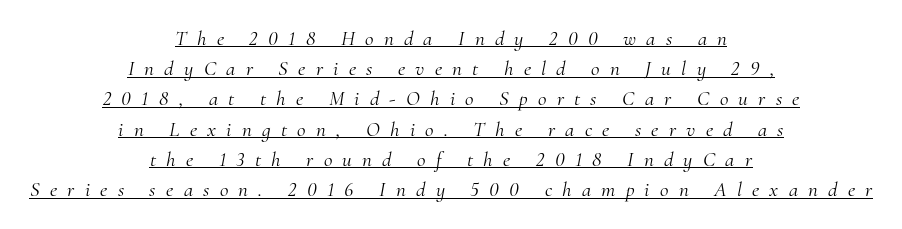
Q: Is the text bold? A: No.
Q: Is the text italic (slanted)? A: Yes, it leans right by about 10 degrees.
Q: Is the text underlined? A: Yes.
Q: How is the paragraph aligned? A: Centered.
Q: Is the spacing between letters normal or unusually wide? A: Unusually wide.
Q: Is the spacing between lines tight, normal or loose? A: Normal.
